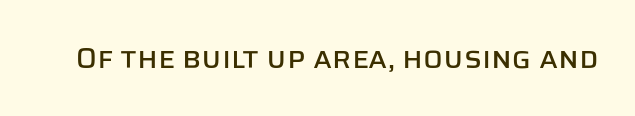
Posture: vertical. Glyph-to-glyph distance matches everyday printed text. To sum up the face: it is a sans, with no serifs. The passage shown is not underscored anywhere.
